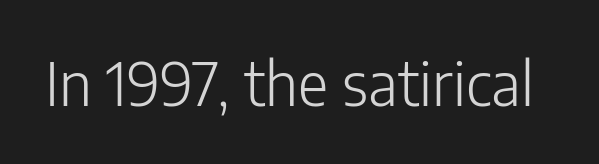
A sans-serif font was chosen for this passage. You could not count columns in this text — the font is proportionally spaced. The words here are not underlined. Tracking value appears to be zero — textbook default spacing. The lettering holds an erect, upright posture throughout. The passage shown is not bold in any degree.
